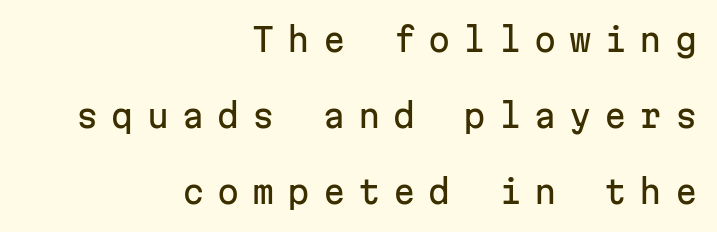
{"serif": "no", "italic": "no", "width": "normal", "stroke_contrast": "low", "x_height": "medium", "monospaced": "yes", "underline": "no", "align": "right", "line_spacing": "loose", "line_spacing_ratio": 2.38, "letter_spacing": "wide", "letter_spacing_em": 0.4, "glyph_px": 32}
